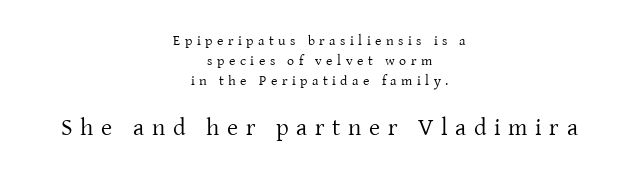
{"italic": "no", "bold": "no", "underline": "no", "align": "center", "line_spacing": "normal", "line_spacing_ratio": 1.42, "letter_spacing": "wide", "letter_spacing_em": 0.32, "larger_block": "second", "size_ratio": 1.71, "glyph_px": 24}
